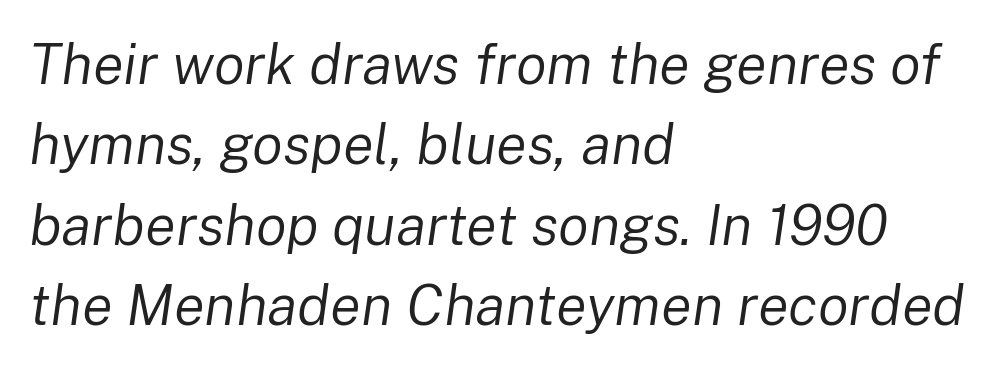
Q: Is the text bold? A: No.
Q: Is the text italic (slanted)? A: Yes, it leans right by about 8 degrees.
Q: Is the text underlined? A: No.
Q: How is the paragraph aligned? A: Left-aligned.
Q: Is the spacing between letters normal or unusually wide? A: Normal.
Q: Is the spacing between lines tight, normal or loose? A: Normal.
Q: Width (condensed, normal, or wide)? A: Normal.
Q: Stroke contrast? A: Low.
Q: x-height? A: Medium.
Q: Monospaced? A: No.
